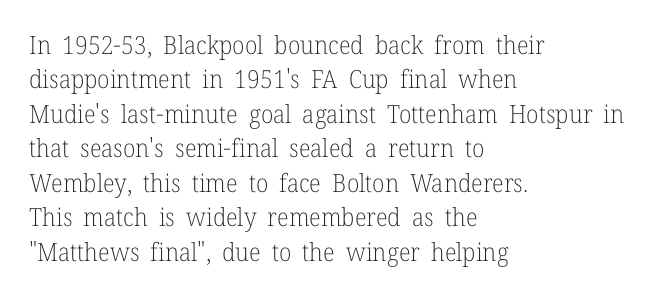
The image shows 25 px text type, upright; set left-aligned, normal line spacing (1.38x), normal letter spacing, not underlined.
